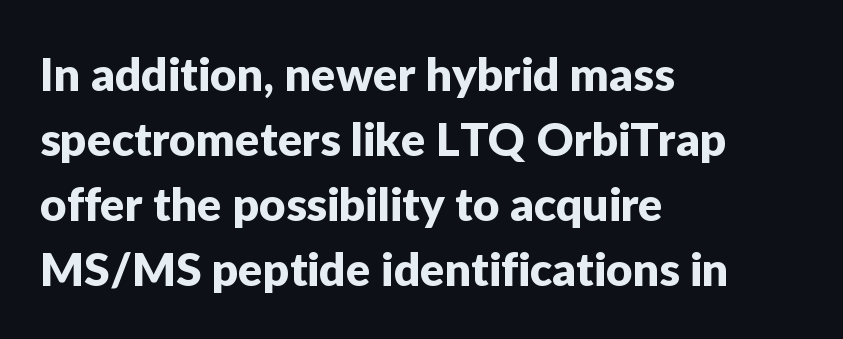
Q: Is the text italic (slanted)? A: No, it is upright.
Q: Is the typeface a serif or a sans-serif typeface? A: Sans-serif.
Q: Is the text underlined? A: No.
Q: How is the paragraph aligned? A: Left-aligned.
Q: Is the spacing between letters normal or unusually wide? A: Normal.
Q: Is the spacing between lines tight, normal or loose? A: Normal.
Q: Width (condensed, normal, or wide)? A: Normal.
Q: Stroke contrast? A: Low.
Q: x-height? A: Medium.
Q: Monospaced? A: No.
